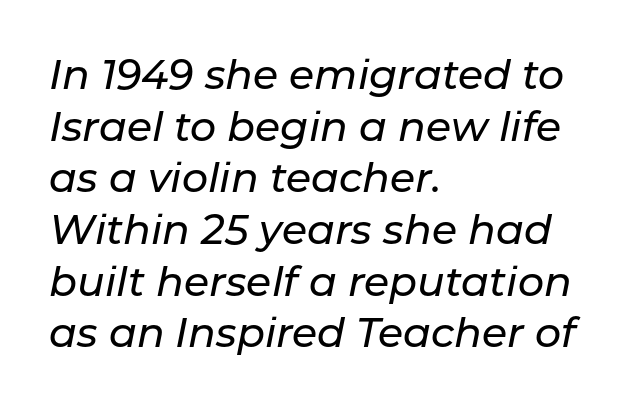
Q: Is the text italic (slanted)? A: Yes, it leans right by about 11 degrees.
Q: Is the text underlined? A: No.
Q: How is the paragraph aligned? A: Left-aligned.
Q: Is the spacing between letters normal or unusually wide? A: Normal.
Q: Is the spacing between lines tight, normal or loose? A: Normal.
Q: Width (condensed, normal, or wide)? A: Normal.
Q: Stroke contrast? A: Low.
Q: x-height? A: Medium.
Q: Monospaced? A: No.
